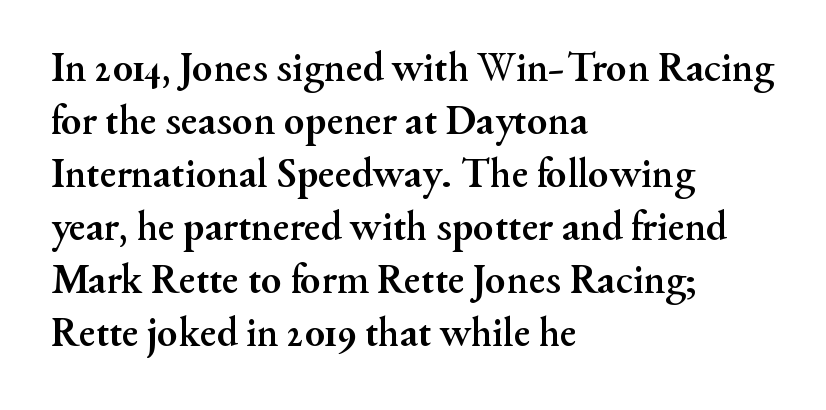
The image shows 42 px semibold serif type, upright; set left-aligned, normal line spacing (1.26x), normal letter spacing, not underlined; medium stroke contrast and a small x-height.
